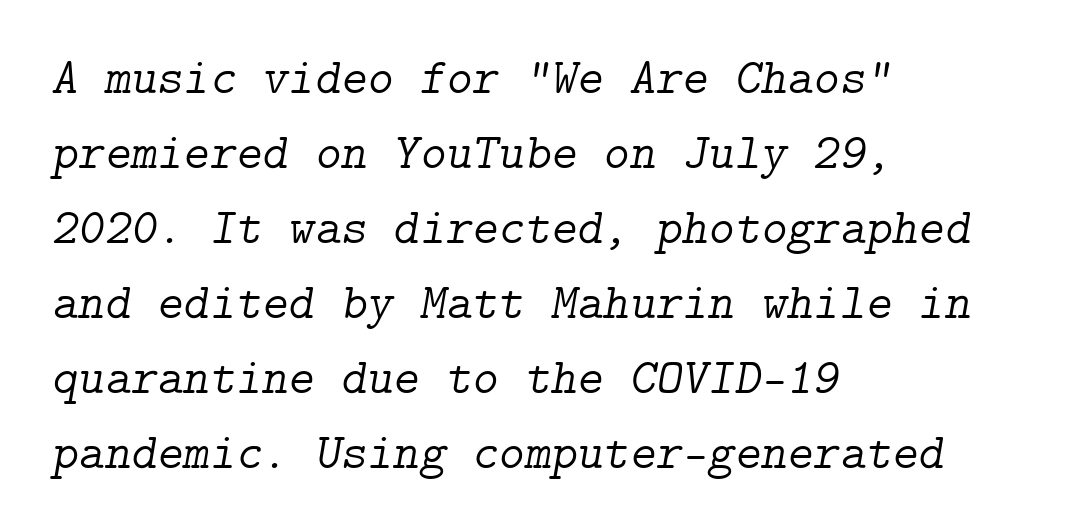
The image shows 50 px light serif type, italic (leaning right); set left-aligned, normal line spacing (1.5x), normal letter spacing, not underlined; low stroke contrast and a medium x-height.
